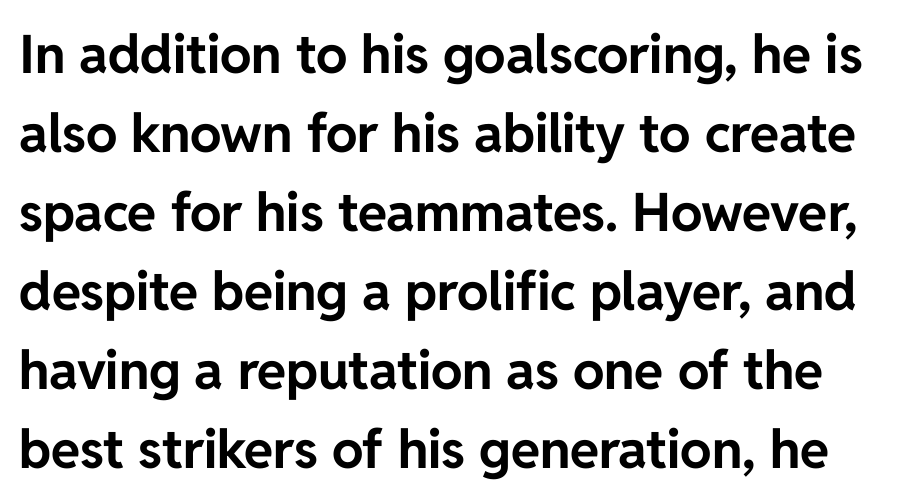
Grotesque or geometric, the face here clearly has no serifs. The face used here has the dense, thick strokes of a bold. Proportional: the letters do not fall into vertical columns. The designer left line spacing at the default.
